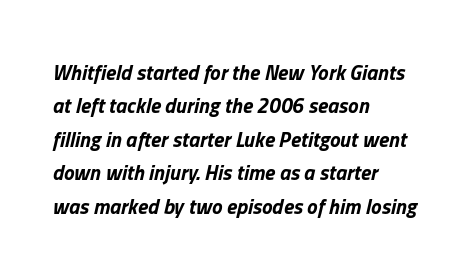
The image shows 21 px bold type, italic (leaning right); set left-aligned, normal line spacing (1.59x), normal letter spacing, not underlined.
